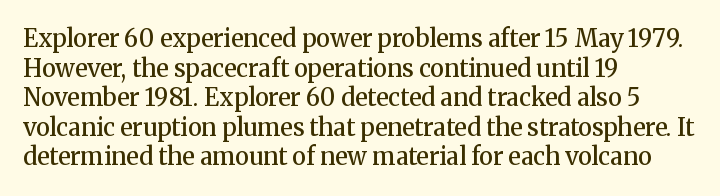
{"italic": "no", "bold": "semi", "underline": "no", "align": "left", "line_spacing_ratio": 1.23, "letter_spacing": "normal", "letter_spacing_em": 0.0, "glyph_px": 24}
